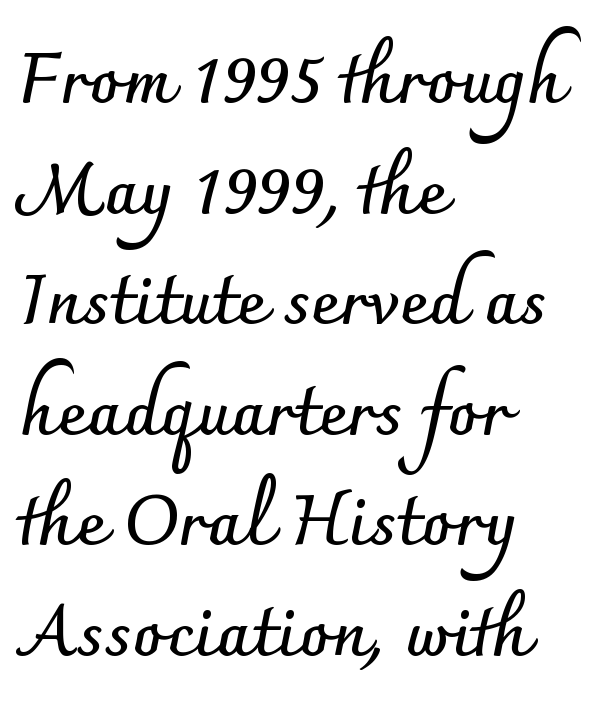
The image shows 70 px semibold sans-serif type; set left-aligned, normal line spacing (1.58x), normal letter spacing, not underlined; low stroke contrast and a small x-height.
